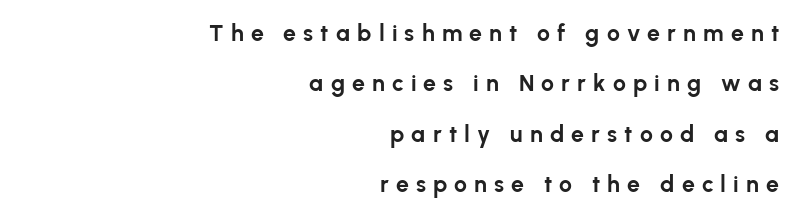
{"italic": "no", "bold": "yes", "underline": "no", "align": "right", "line_spacing": "loose", "line_spacing_ratio": 2.19, "letter_spacing": "wide", "letter_spacing_em": 0.31, "glyph_px": 23}
